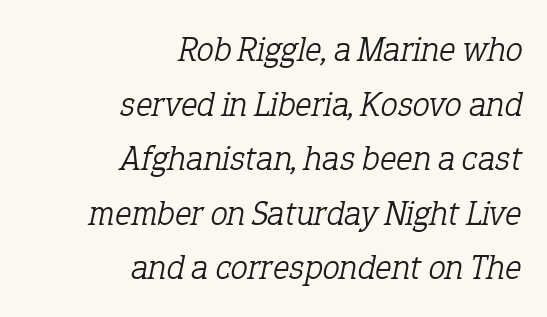
Q: Is the text bold? A: No.
Q: Is the text italic (slanted)? A: Yes, it leans right by about 12 degrees.
Q: Is the typeface a serif or a sans-serif typeface? A: Serif.
Q: Is the text underlined? A: No.
Q: How is the paragraph aligned? A: Right-aligned.
Q: Is the spacing between letters normal or unusually wide? A: Normal.
Q: Is the spacing between lines tight, normal or loose? A: Normal.
Q: Width (condensed, normal, or wide)? A: Normal.
Q: Stroke contrast? A: Low.
Q: x-height? A: Medium.
Q: Monospaced? A: No.
